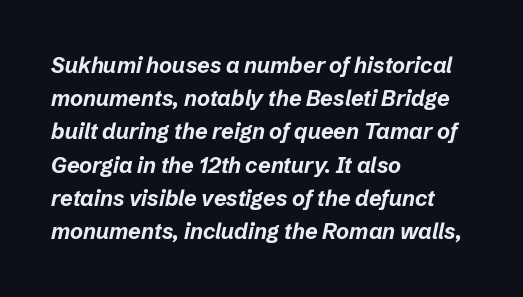
The tracking reads as untouched default to a designer's eye. Heavy-handed strokes throughout: this text is bold. These lines stack with their left ends in a neat column. Is the type slanted? Yes — the strokes lean at a clear angle. The gap between lines stays unmarked.
